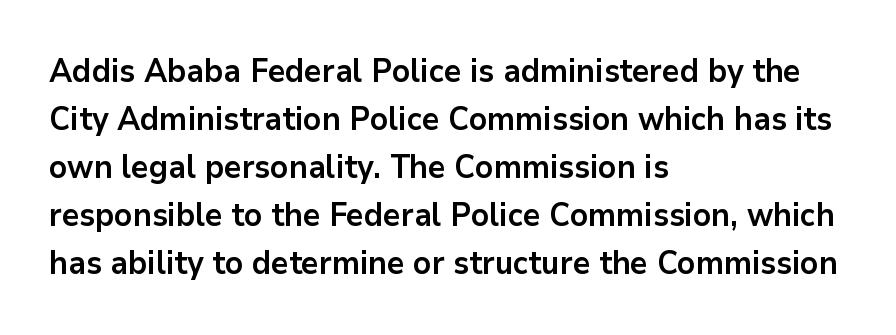
{"serif": "no", "italic": "no", "bold": "yes", "weight": "bold", "width": "normal", "stroke_contrast": "low", "x_height": "medium", "monospaced": "no", "underline": "no", "align": "left", "line_spacing": "normal", "line_spacing_ratio": 1.5, "letter_spacing": "normal", "letter_spacing_em": 0.0, "glyph_px": 32}
